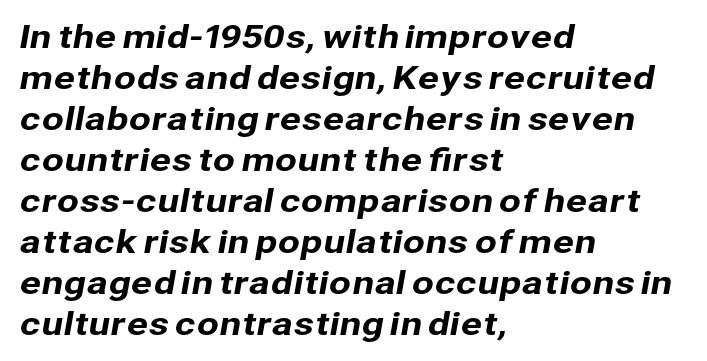
The image shows 32 px sans-serif type; set left-aligned, normal line spacing (1.28x), normal letter spacing, not underlined; low stroke contrast and a medium x-height.
